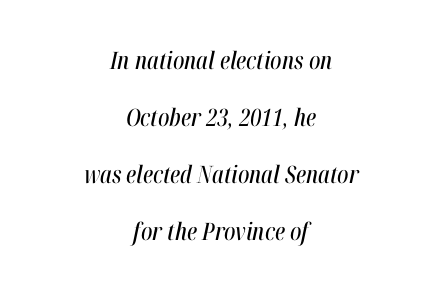
The image shows 24 px text type, italic (leaning right); set centered, loose line spacing (2.38x), normal letter spacing, not underlined.
